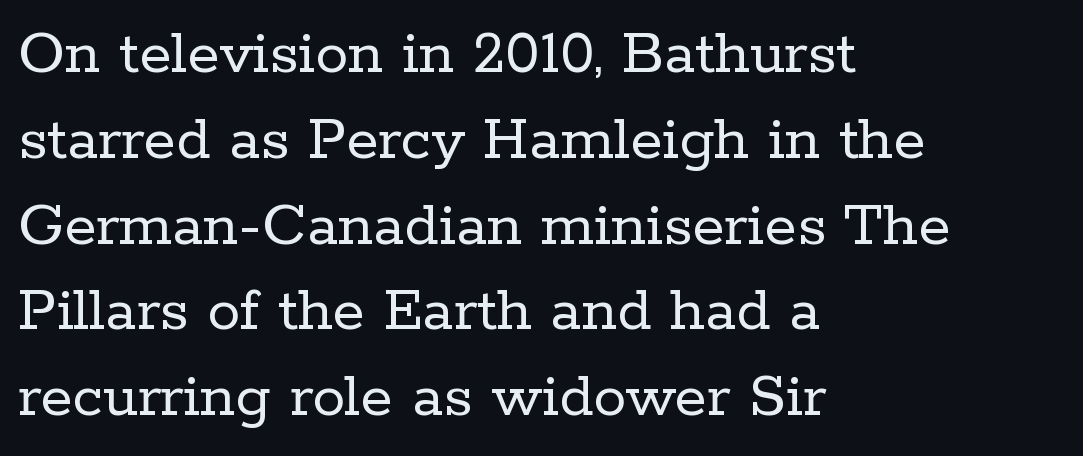
{"serif": "yes", "italic": "no", "bold": "no", "weight": "regular", "width": "normal", "stroke_contrast": "low", "x_height": "medium", "monospaced": "no", "underline": "no", "align": "left", "line_spacing": "normal", "line_spacing_ratio": 1.3, "letter_spacing": "normal", "letter_spacing_em": 0.0, "glyph_px": 66}
